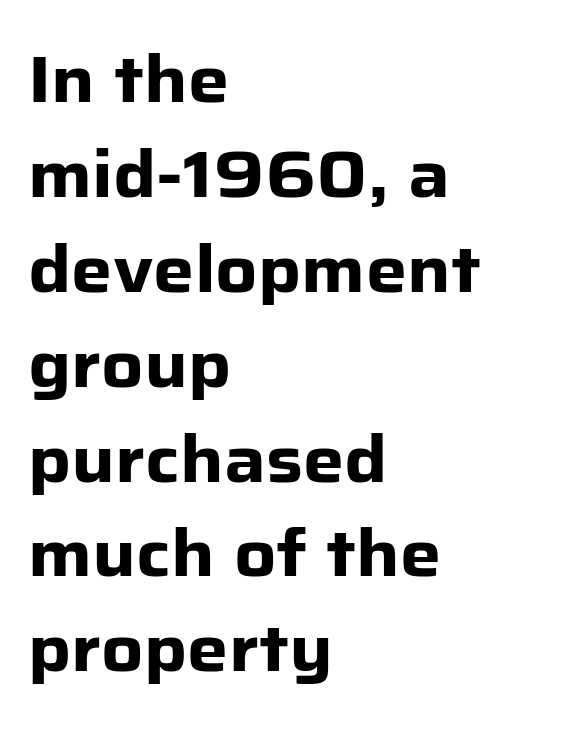
Observe the absence of serifs on each vertical stroke in this sample. Nobody drew a line under any word here. A typesetter would call this leading conventional body-copy spacing. The setting favours the left margin, as ordinary paragraphs usually do. Caption: standard tracking, unaltered.
